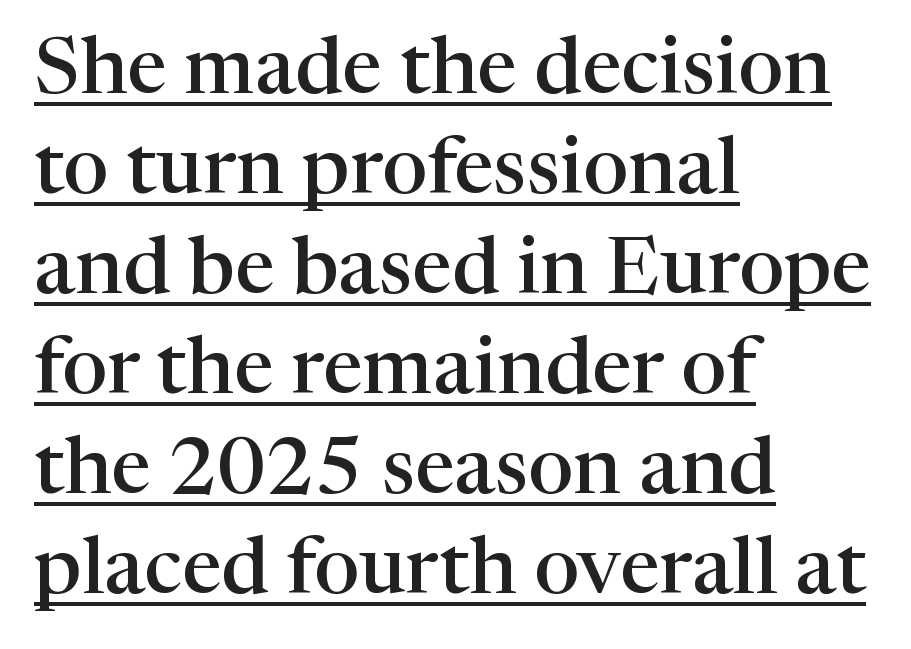
Q: Is the text bold? A: Semi-bold.
Q: Is the text italic (slanted)? A: No, it is upright.
Q: Is the typeface a serif or a sans-serif typeface? A: Serif.
Q: Is the text underlined? A: Yes.
Q: How is the paragraph aligned? A: Left-aligned.
Q: Is the spacing between letters normal or unusually wide? A: Normal.
Q: Is the spacing between lines tight, normal or loose? A: Normal.
Q: Width (condensed, normal, or wide)? A: Normal.
Q: Stroke contrast? A: High.
Q: x-height? A: Medium.
Q: Monospaced? A: No.
